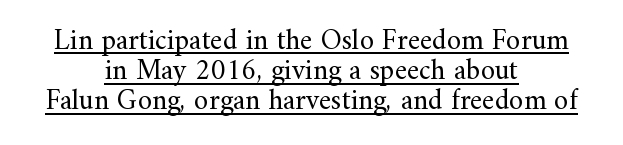
{"serif": "yes", "italic": "no", "bold": "no", "weight": "regular", "width": "normal", "stroke_contrast": "medium", "x_height": "small", "monospaced": "no", "underline": "yes", "align": "center", "line_spacing": "tight", "line_spacing_ratio": 1.04, "letter_spacing": "normal", "letter_spacing_em": 0.0, "glyph_px": 29}
